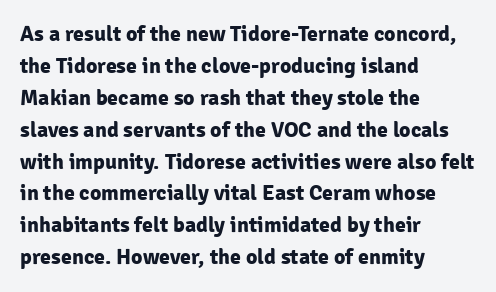
Students, observe: this is what conventionally led text looks like. Ascenders rise straight up at ninety degrees. Pretty heavy lettering here — definitely bold. The words here are not underlined.
